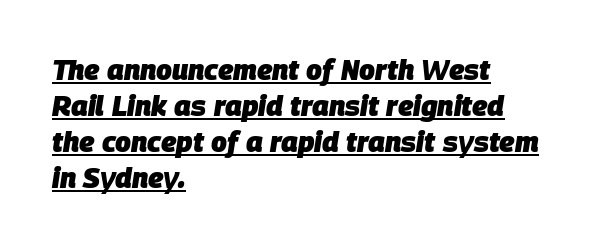
Q: Is the text bold? A: Yes.
Q: Is the text italic (slanted)? A: Yes, it leans right by about 9 degrees.
Q: Is the text underlined? A: Yes.
Q: How is the paragraph aligned? A: Left-aligned.
Q: Is the spacing between letters normal or unusually wide? A: Normal.
Q: Is the spacing between lines tight, normal or loose? A: Normal.
Q: Width (condensed, normal, or wide)? A: Normal.
Q: Stroke contrast? A: Low.
Q: x-height? A: Large.
Q: Monospaced? A: No.
